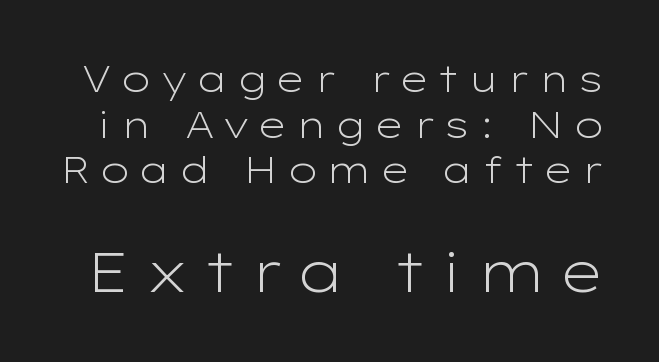
The image shows 56 px light, wide sans-serif type, upright; set line spacing 1.23x, unusually wide letter spacing (+0.22 em), not underlined; the second (bottom) block is 1.51x larger; low stroke contrast and a medium x-height.
